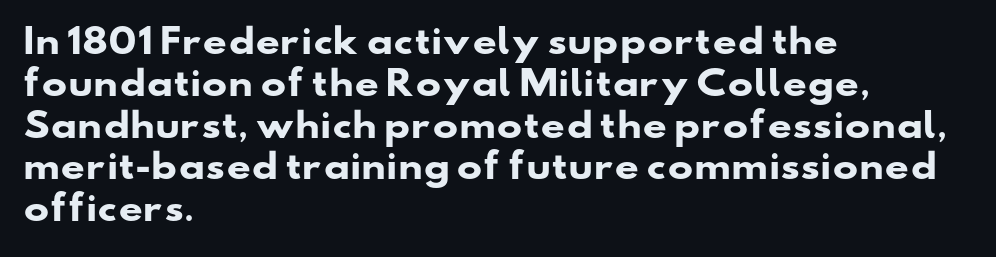
Q: Is the text bold? A: Yes.
Q: Is the typeface a serif or a sans-serif typeface? A: Sans-serif.
Q: Is the text underlined? A: No.
Q: How is the paragraph aligned? A: Left-aligned.
Q: Is the spacing between letters normal or unusually wide? A: Normal.
Q: Width (condensed, normal, or wide)? A: Wide.
Q: Stroke contrast? A: Low.
Q: x-height? A: Small.
Q: Monospaced? A: No.
